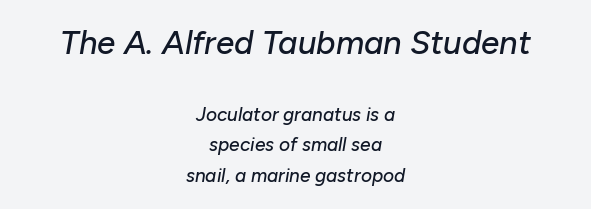
{"italic": "yes", "lean": "right", "slant_degrees": 10, "width": "normal", "stroke_contrast": "low", "x_height": "medium", "monospaced": "no", "underline": "no", "align": "center", "line_spacing": "normal", "line_spacing_ratio": 1.61, "letter_spacing": "normal", "letter_spacing_em": 0.0, "larger_block": "first", "size_ratio": 1.74, "glyph_px": 33}
